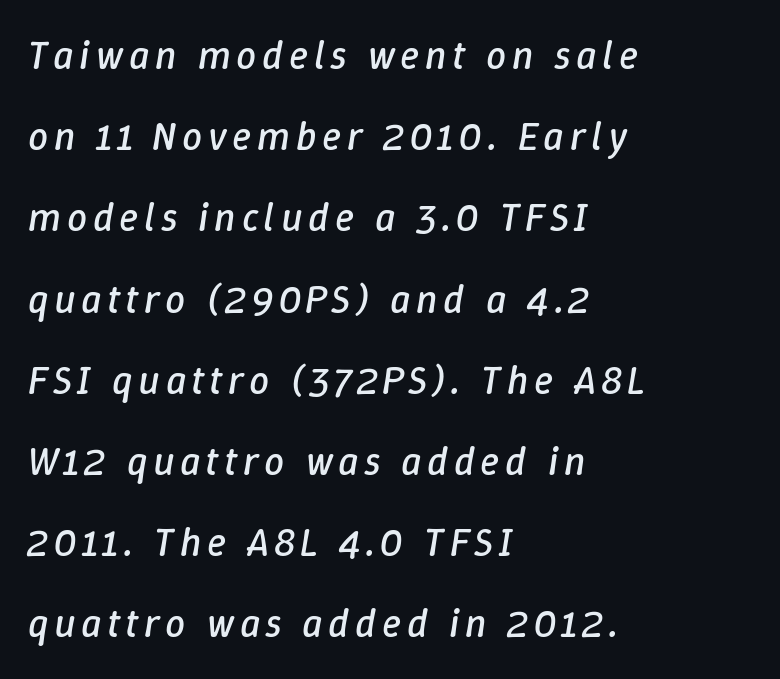
The image shows 40 px regular-weight type, italic (leaning right); set left-aligned, loose line spacing (2.03x), not underlined; low stroke contrast and a medium x-height.
